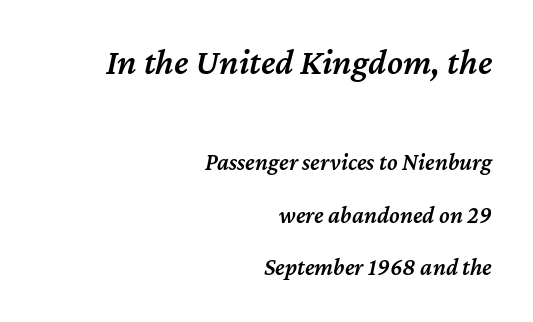
Q: Is the text bold? A: Semi-bold.
Q: Is the text italic (slanted)? A: Yes, it leans right by about 12 degrees.
Q: Is the text underlined? A: No.
Q: How is the paragraph aligned? A: Right-aligned.
Q: Is the spacing between letters normal or unusually wide? A: Normal.
Q: Is the spacing between lines tight, normal or loose? A: Loose.
Q: Which block of text is set in a larger size, the first (top) or the second (bottom)? A: The first (top) one.
Q: Width (condensed, normal, or wide)? A: Normal.
Q: Stroke contrast? A: Medium.
Q: x-height? A: Medium.
Q: Monospaced? A: No.
